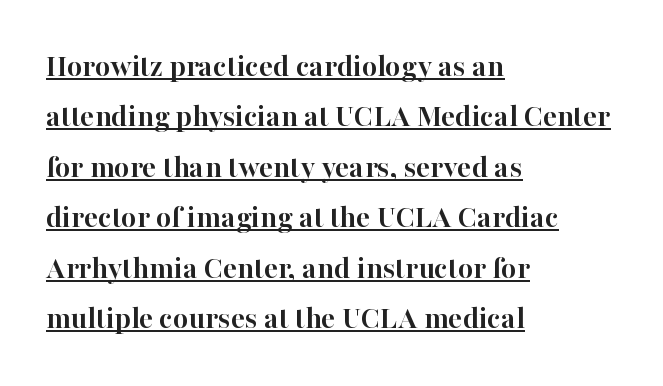
{"serif": "yes", "italic": "no", "bold": "yes", "weight": "semibold", "width": "normal", "stroke_contrast": "high", "x_height": "medium", "monospaced": "no", "underline": "yes", "align": "left", "line_spacing": "normal", "line_spacing_ratio": 1.53, "letter_spacing": "normal", "letter_spacing_em": 0.0, "glyph_px": 33}
